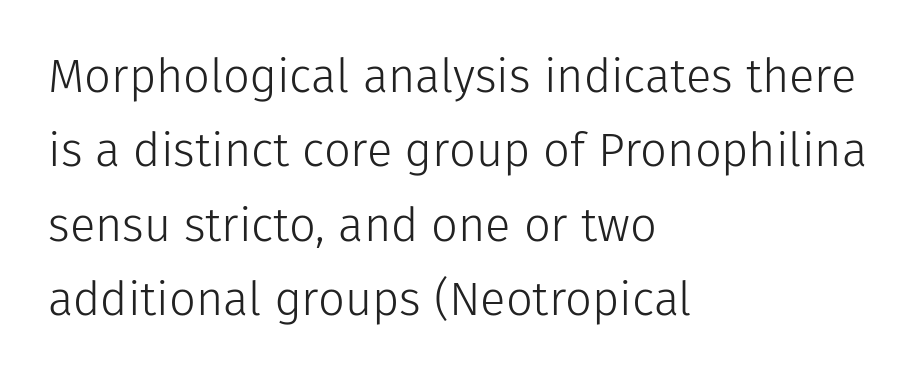
The font family rendered here belongs to the sans-serif group. Counters stay open thanks to moderate or lighter strokes. The typography opts for an upright posture over an oblique one. Spacing verdict: proportional, widths tailored to each character.
